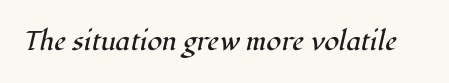
The image shows 27 px text type, italic (leaning right); set normal letter spacing, not underlined.
